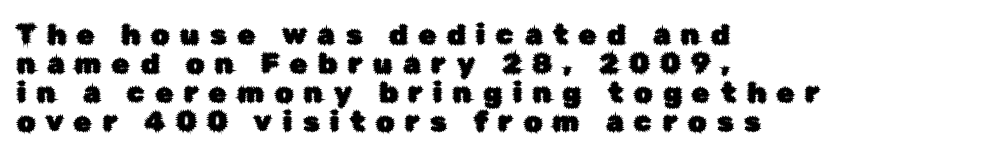
The image shows 28 px sans-serif type, upright; set left-aligned, tight line spacing (1.03x), unusually wide letter spacing (+0.39 em), not underlined; low stroke contrast and a medium x-height.
